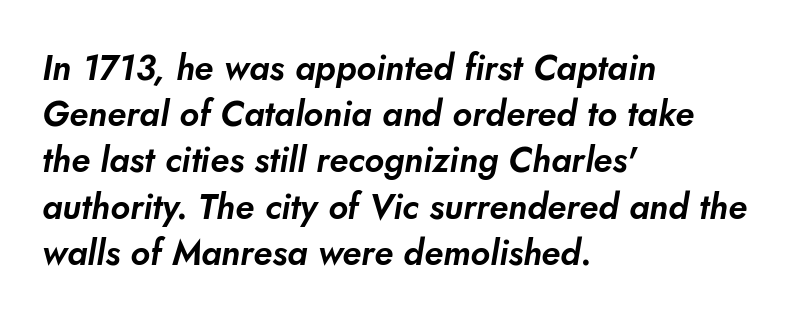
Here the designer chose a conventional face with non-uniform glyph widths. Inter-character spacing is left at the font's built-in metrics. This sample is left-justified, so line endings fall wherever the words run out. Classification — sans serif. Descenders hang freely into open space.
